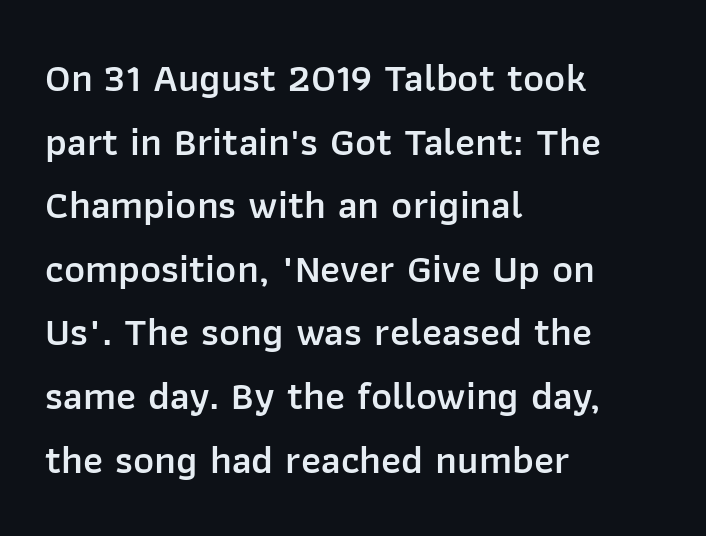
Q: Is the text bold? A: Semi-bold.
Q: Is the text italic (slanted)? A: No, it is upright.
Q: Is the typeface a serif or a sans-serif typeface? A: Sans-serif.
Q: Is the text underlined? A: No.
Q: How is the paragraph aligned? A: Left-aligned.
Q: Is the spacing between letters normal or unusually wide? A: Normal.
Q: Is the spacing between lines tight, normal or loose? A: Normal.
Q: Width (condensed, normal, or wide)? A: Normal.
Q: Stroke contrast? A: Low.
Q: x-height? A: Medium.
Q: Monospaced? A: No.
